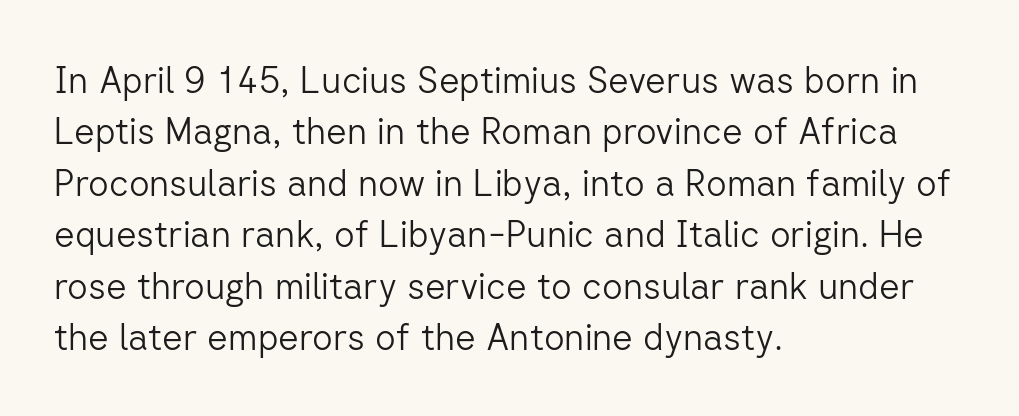
Q: Is the text bold? A: No.
Q: Is the text italic (slanted)? A: No, it is upright.
Q: Is the typeface a serif or a sans-serif typeface? A: Sans-serif.
Q: Is the text underlined? A: No.
Q: How is the paragraph aligned? A: Left-aligned.
Q: Is the spacing between letters normal or unusually wide? A: Normal.
Q: Is the spacing between lines tight, normal or loose? A: Normal.
Q: Width (condensed, normal, or wide)? A: Normal.
Q: Stroke contrast? A: Low.
Q: x-height? A: Medium.
Q: Monospaced? A: No.
